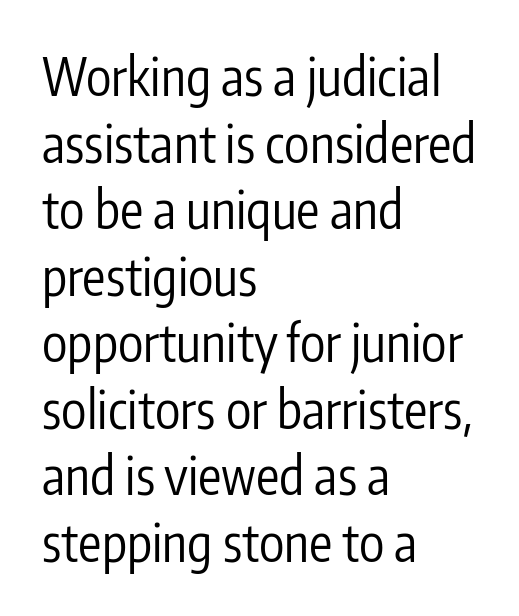
Q: Is the text bold? A: No.
Q: Is the text italic (slanted)? A: No, it is upright.
Q: Is the typeface a serif or a sans-serif typeface? A: Sans-serif.
Q: Is the text underlined? A: No.
Q: How is the paragraph aligned? A: Left-aligned.
Q: Is the spacing between letters normal or unusually wide? A: Normal.
Q: Is the spacing between lines tight, normal or loose? A: Normal.
Q: Width (condensed, normal, or wide)? A: Condensed.
Q: Stroke contrast? A: Low.
Q: x-height? A: Medium.
Q: Monospaced? A: No.
